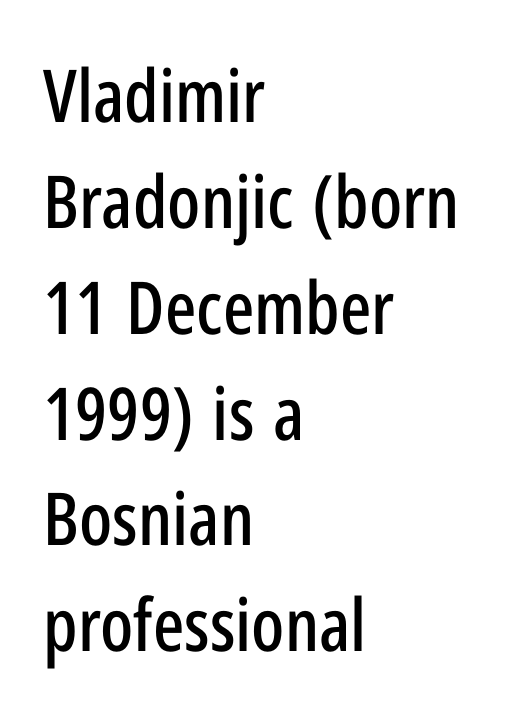
{"serif": "no", "italic": "no", "width": "condensed", "stroke_contrast": "low", "x_height": "medium", "monospaced": "no", "underline": "no", "align": "left", "line_spacing": "normal", "line_spacing_ratio": 1.45, "letter_spacing": "normal", "letter_spacing_em": 0.0, "glyph_px": 73}
